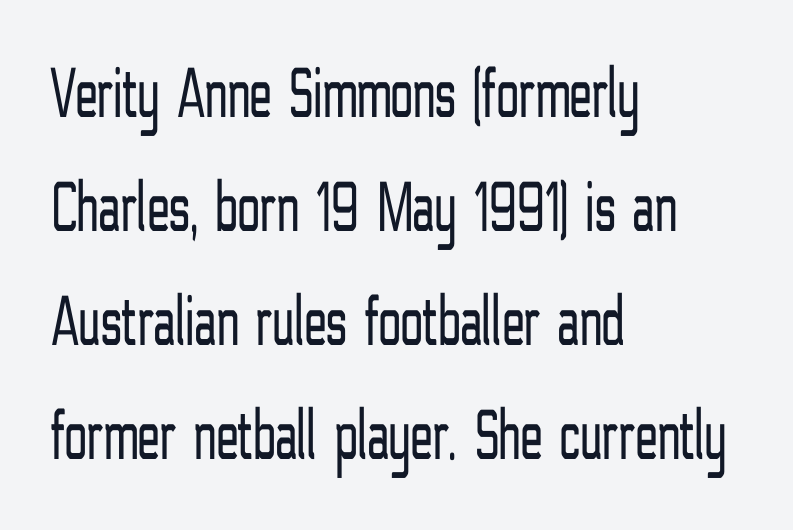
Q: Is the text bold? A: No.
Q: Is the text italic (slanted)? A: No, it is upright.
Q: Is the typeface a serif or a sans-serif typeface? A: Sans-serif.
Q: Is the text underlined? A: No.
Q: How is the paragraph aligned? A: Left-aligned.
Q: Is the spacing between letters normal or unusually wide? A: Normal.
Q: Is the spacing between lines tight, normal or loose? A: Normal.
Q: Width (condensed, normal, or wide)? A: Condensed.
Q: Stroke contrast? A: Low.
Q: x-height? A: Medium.
Q: Monospaced? A: No.
